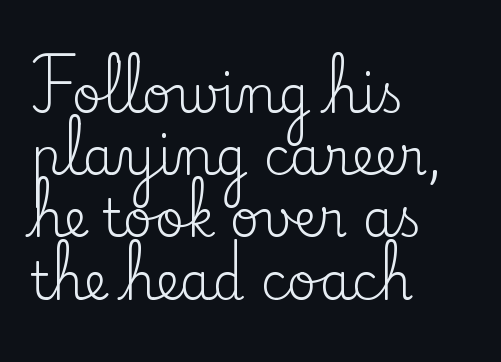
The letters stand upright; this is a roman face. Honestly, the letter spacing is just normal — you wouldn't notice it. The font is comparable to plain body text, perhaps lighter. Is this a fixed-width face? No — the glyphs have proportional, varying widths.
